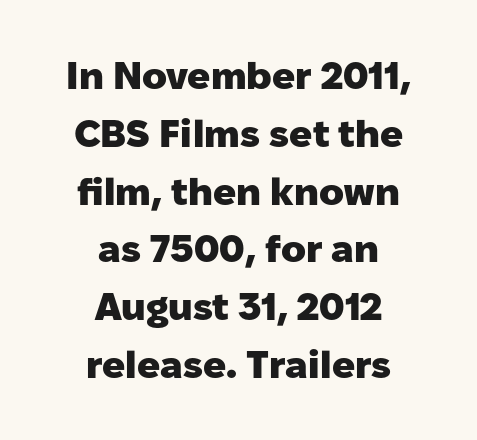
{"serif": "no", "italic": "no", "bold": "yes", "weight": "heavy", "width": "normal", "stroke_contrast": "low", "x_height": "medium", "monospaced": "no", "underline": "no", "align": "center", "line_spacing": "normal", "line_spacing_ratio": 1.52, "letter_spacing": "normal", "letter_spacing_em": 0.0, "glyph_px": 38}
